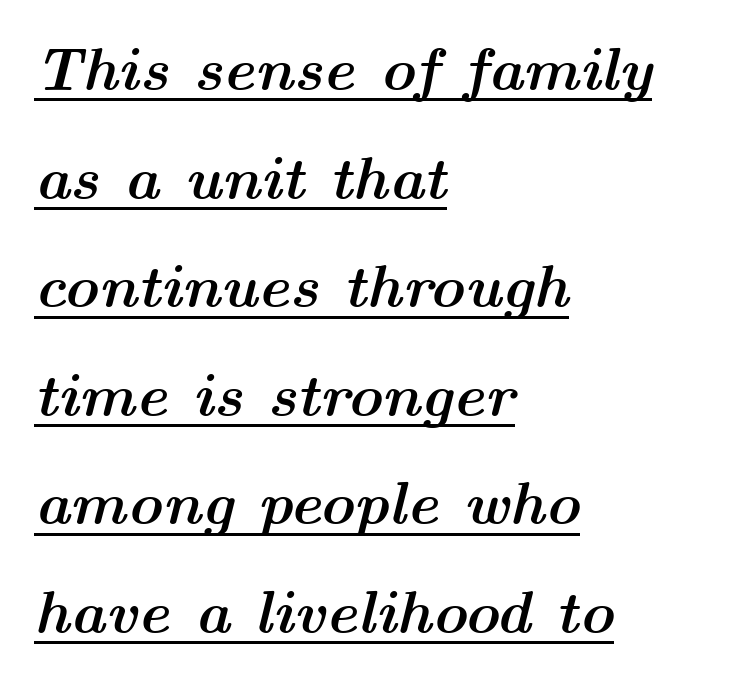
Do the characters align in a grid? No, the font is proportional. These lines keep a tight, regular rhythm from letter to letter. The rag falls on the right side of this text block. Students, observe the line beneath the letters — that is underlining.
